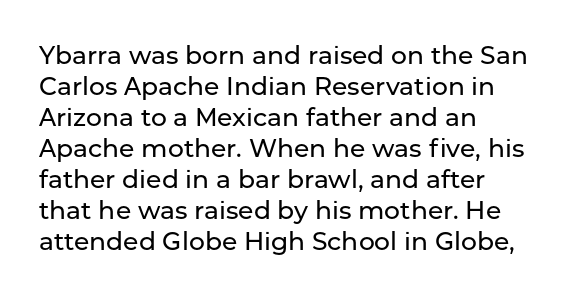
The image shows 25 px text type, upright; set left-aligned, line spacing 1.24x, normal letter spacing, not underlined.
